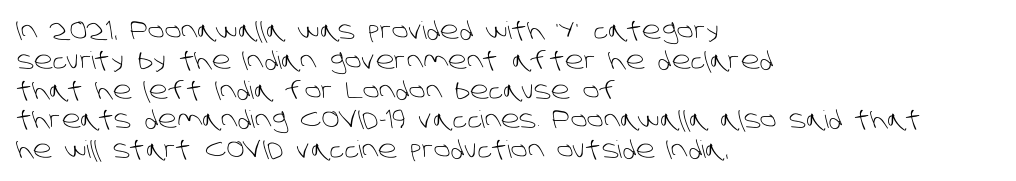
The image shows 24 px text type; set left-aligned, line spacing 1.24x, normal letter spacing, not underlined.
